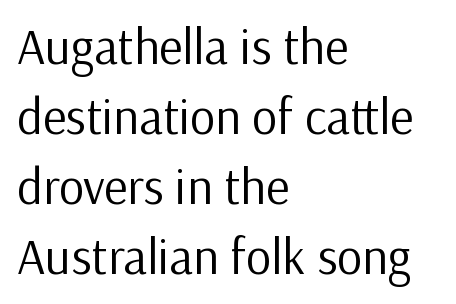
{"serif": "no", "italic": "no", "bold": "no", "weight": "regular", "width": "normal", "stroke_contrast": "low", "x_height": "medium", "monospaced": "no", "underline": "no", "align": "left", "line_spacing": "normal", "line_spacing_ratio": 1.4, "letter_spacing": "normal", "letter_spacing_em": 0.0, "glyph_px": 50}
